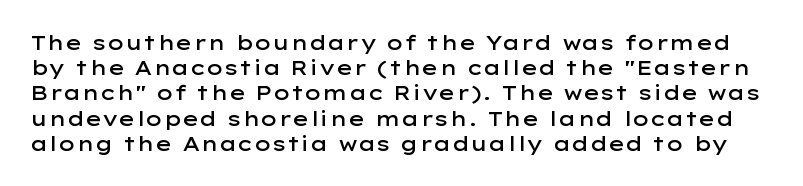
Q: Is the text bold? A: Semi-bold.
Q: Is the text italic (slanted)? A: No, it is upright.
Q: Is the text underlined? A: No.
Q: Is the spacing between letters normal or unusually wide? A: Normal.
Q: Is the spacing between lines tight, normal or loose? A: Normal.
